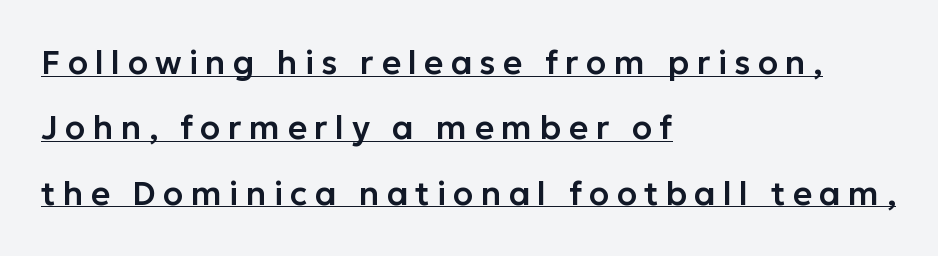
The image shows 33 px sans-serif type, upright; set left-aligned, loose line spacing (1.98x), unusually wide letter spacing (+0.22 em), underlined; low stroke contrast and a medium x-height.
